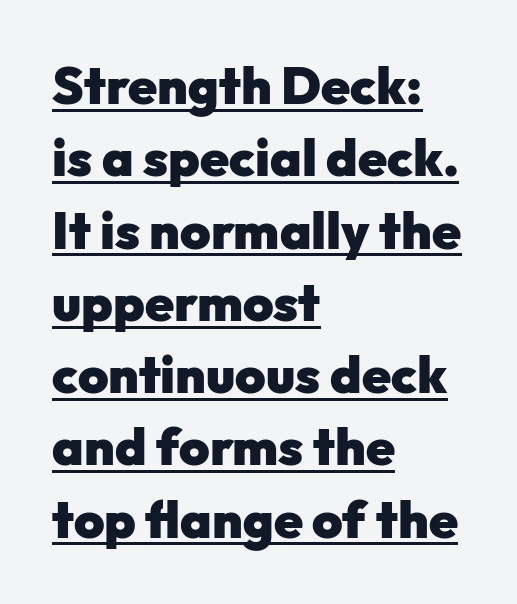
Q: Is the text bold? A: Yes.
Q: Is the text italic (slanted)? A: No, it is upright.
Q: Is the typeface a serif or a sans-serif typeface? A: Sans-serif.
Q: Is the text underlined? A: Yes.
Q: How is the paragraph aligned? A: Left-aligned.
Q: Is the spacing between letters normal or unusually wide? A: Normal.
Q: Is the spacing between lines tight, normal or loose? A: Normal.
Q: Width (condensed, normal, or wide)? A: Normal.
Q: Stroke contrast? A: Low.
Q: x-height? A: Medium.
Q: Monospaced? A: No.
